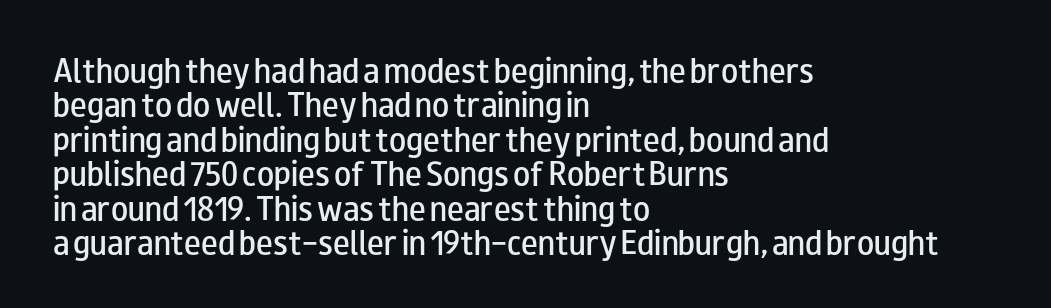
Decoration check: the copy has no underline. The rendering uses a semibold face; strokes are thickened but not to full bold. Every stem runs plumb, perpendicular to the baseline. Classification — sans serif. The typesetter chose a ragged-right arrangement here.
